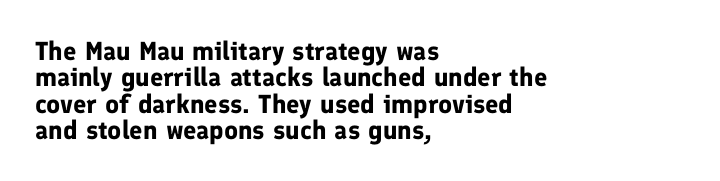
Q: Is the text bold? A: Yes.
Q: Is the text italic (slanted)? A: No, it is upright.
Q: Is the text underlined? A: No.
Q: How is the paragraph aligned? A: Left-aligned.
Q: Is the spacing between letters normal or unusually wide? A: Normal.
Q: Is the spacing between lines tight, normal or loose? A: Tight.
